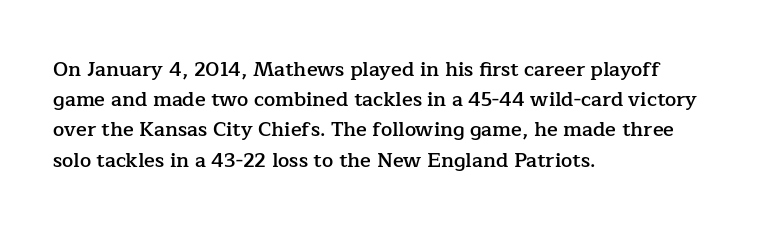
Plain, unruled lines of type. Tracking here is standard; glyphs follow each other at the usual distance. Is the type bold? Partly — it's a semibold, heavier than regular but not fully bold. This sample uses an upright cut, with every glyph sitting square on the baseline. The line-height multiplier appears to be the usual default.
